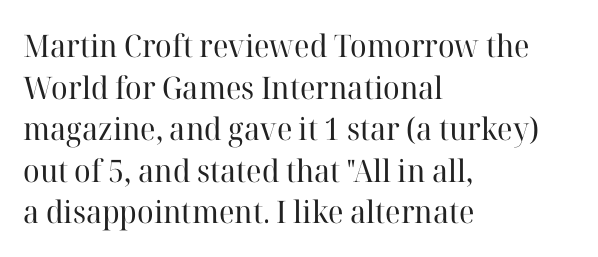
Q: Is the text bold? A: No.
Q: Is the text italic (slanted)? A: No, it is upright.
Q: Is the typeface a serif or a sans-serif typeface? A: Serif.
Q: Is the text underlined? A: No.
Q: How is the paragraph aligned? A: Left-aligned.
Q: Is the spacing between letters normal or unusually wide? A: Normal.
Q: Is the spacing between lines tight, normal or loose? A: Normal.
Q: Width (condensed, normal, or wide)? A: Normal.
Q: Stroke contrast? A: High.
Q: x-height? A: Medium.
Q: Monospaced? A: No.
